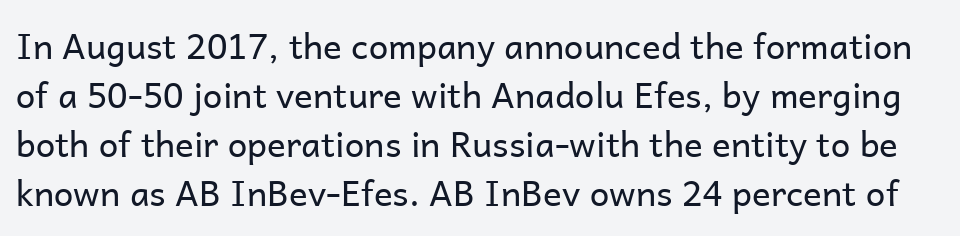
{"serif": "no", "italic": "no", "bold": "no", "weight": "regular", "width": "normal", "stroke_contrast": "low", "x_height": "medium", "monospaced": "no", "underline": "no", "line_spacing": "normal", "line_spacing_ratio": 1.4, "letter_spacing": "normal", "letter_spacing_em": 0.0, "glyph_px": 35}
